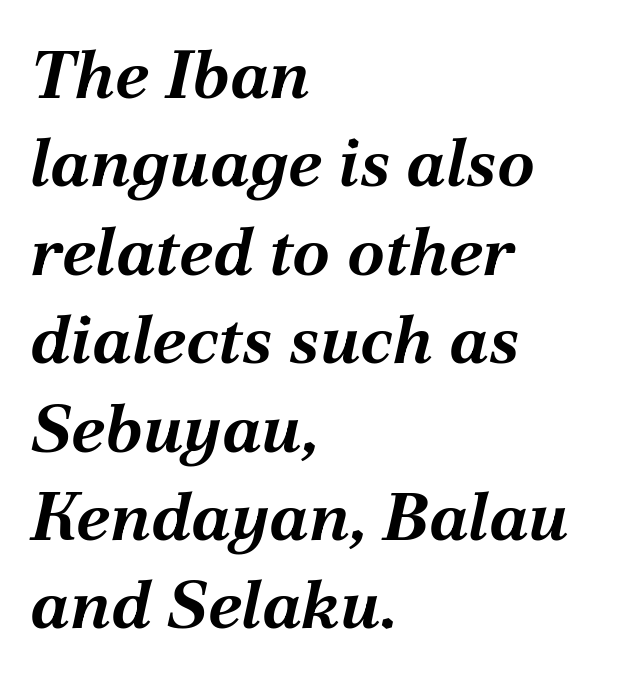
The image shows 68 px bold type, italic (leaning right); set left-aligned, normal line spacing (1.3x), normal letter spacing, not underlined; medium stroke contrast and a medium x-height.
